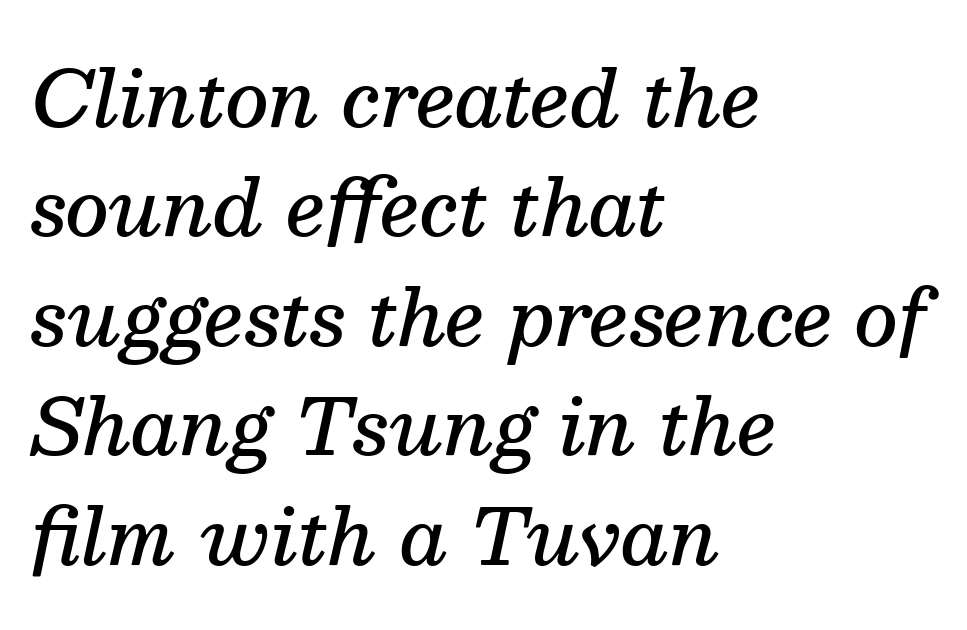
The image shows 76 px semibold serif type, italic (leaning right); set left-aligned, normal line spacing (1.44x), normal letter spacing, not underlined; medium stroke contrast and a medium x-height.
